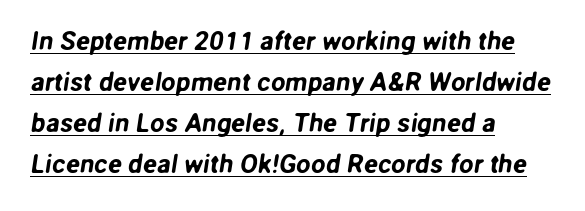
{"underline": "yes", "align": "left", "line_spacing": "normal", "line_spacing_ratio": 1.58, "letter_spacing": "normal", "letter_spacing_em": 0.0, "glyph_px": 26}
